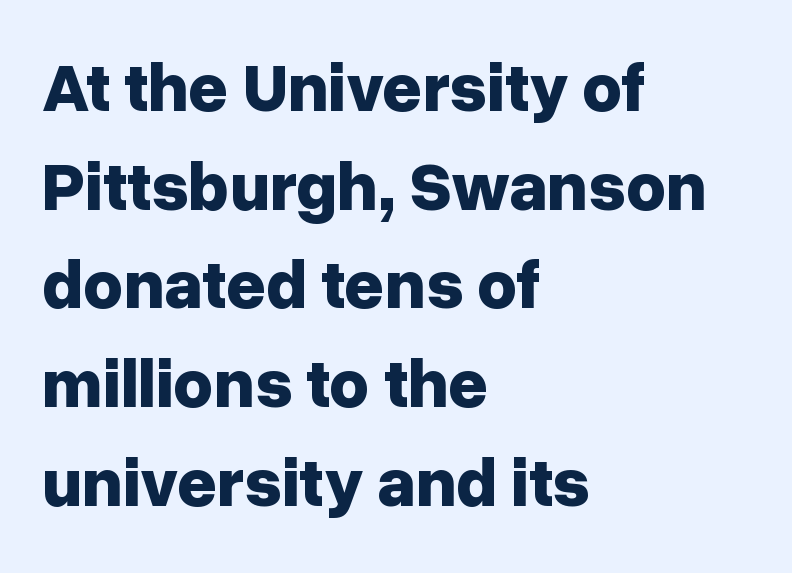
{"serif": "no", "italic": "no", "bold": "yes", "weight": "bold", "width": "normal", "stroke_contrast": "low", "x_height": "medium", "monospaced": "no", "underline": "no", "align": "left", "line_spacing": "normal", "line_spacing_ratio": 1.43, "letter_spacing": "normal", "letter_spacing_em": 0.0, "glyph_px": 69}
